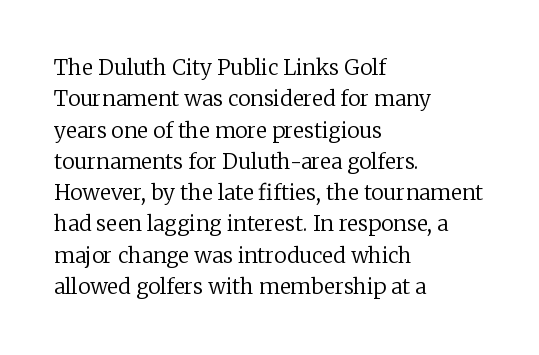
{"italic": "no", "bold": "no", "underline": "no", "align": "left", "line_spacing": "normal", "line_spacing_ratio": 1.49, "letter_spacing": "normal", "letter_spacing_em": 0.0, "glyph_px": 21}
